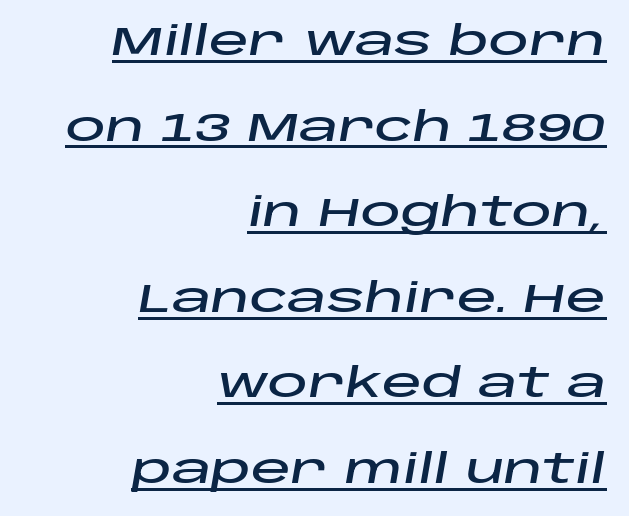
The image shows 40 px wide type, italic (leaning right); set right-aligned, loose line spacing (2.14x), normal letter spacing, underlined; low stroke contrast and a large x-height.
